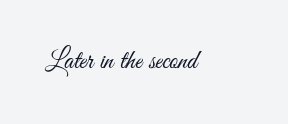
Has an underline been added? It has not. The type is set solid horizontally, with unmodified tracking. The characters are drawn with everyday or finer stroke widths.
